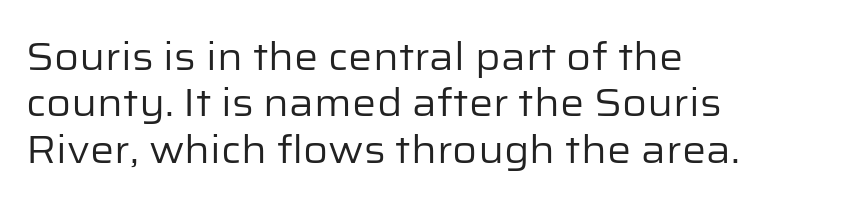
The image shows 38 px regular-weight sans-serif type, upright; set left-aligned, line spacing 1.22x, normal letter spacing, not underlined; low stroke contrast and a medium x-height.
